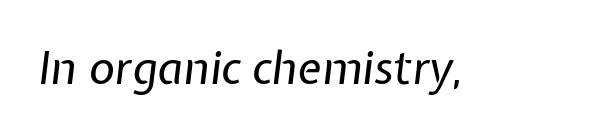
These lines are rendered in a variable-pitch font. The letters are slanted; this is an italic face. No chunkiness to these letters — they're not bold. Default kerning and tracking; the words read as compact shapes.
